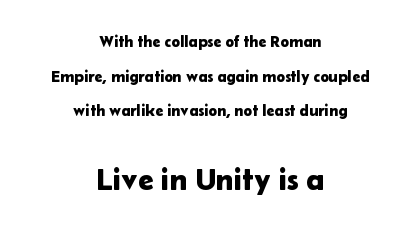
The image shows 31 px sans-serif type, upright; set centered, loose line spacing (2.17x), normal letter spacing, not underlined; the second (bottom) block is 1.94x larger; low stroke contrast and a medium x-height.
